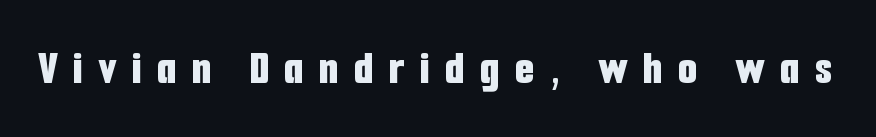
{"serif": "no", "italic": "no", "bold": "yes", "weight": "bold", "width": "condensed", "stroke_contrast": "low", "x_height": "medium", "monospaced": "no", "underline": "no", "letter_spacing": "wide", "letter_spacing_em": 0.33, "glyph_px": 48}
